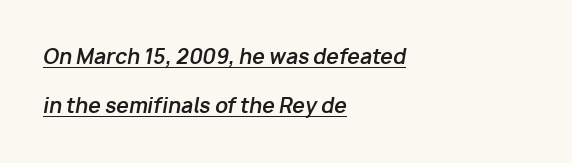
The image shows 20 px bold type, italic (leaning right); set left-aligned, loose line spacing (2.46x), normal letter spacing, underlined.
